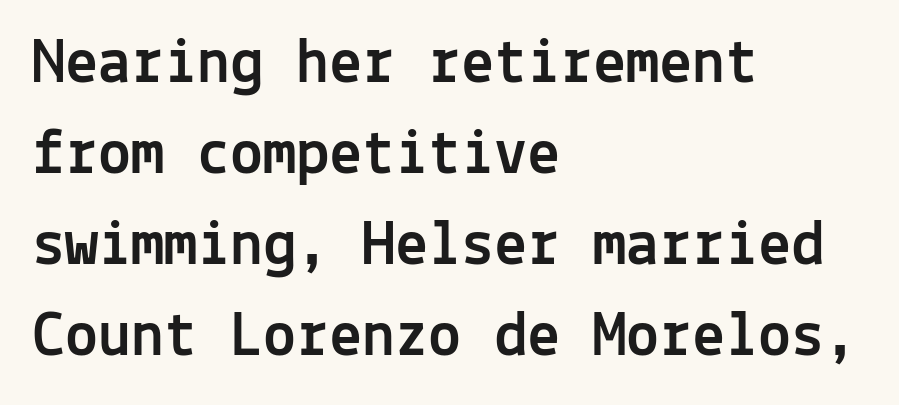
The image shows 66 px sans-serif type, upright, monospaced; set left-aligned, normal line spacing (1.38x), normal letter spacing, not underlined; a medium x-height.
